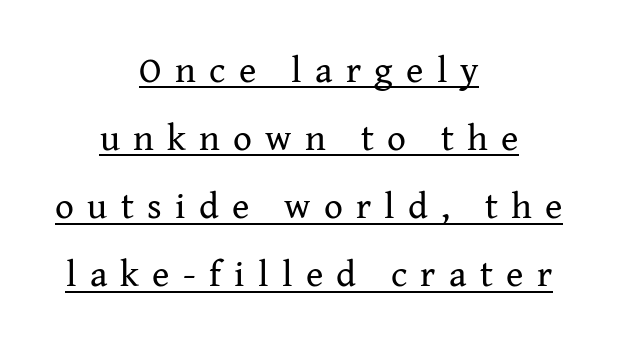
{"serif": "yes", "italic": "no", "bold": "no", "weight": "regular", "width": "normal", "stroke_contrast": "medium", "x_height": "medium", "monospaced": "no", "underline": "yes", "align": "center", "line_spacing_ratio": 1.84, "letter_spacing": "wide", "letter_spacing_em": 0.36, "glyph_px": 37}
